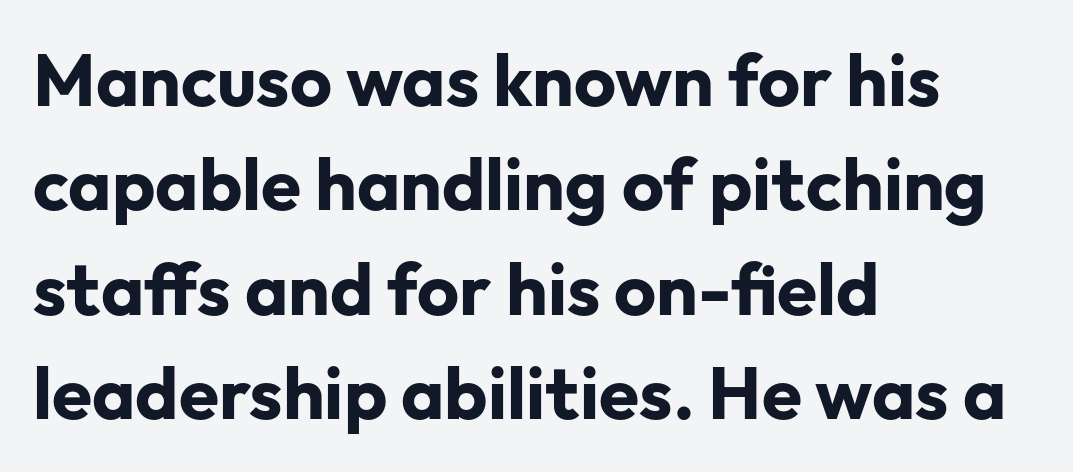
The image shows 73 px bold sans-serif type, upright; set left-aligned, normal line spacing (1.43x), normal letter spacing, not underlined; low stroke contrast and a medium x-height.
